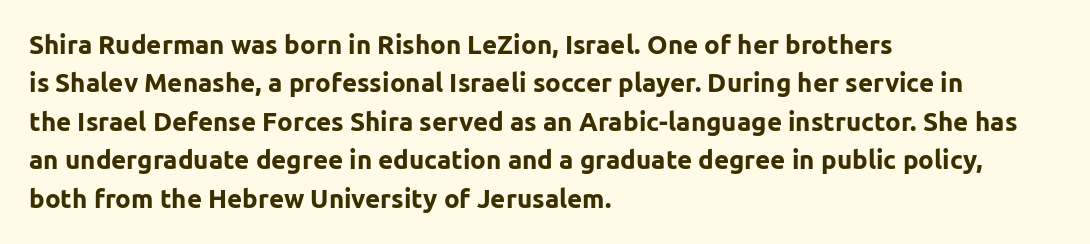
A typesetter would mark this as roman, not italic. Rule under the text: the space is simply empty. Layout note: lines flush left. The designer left line spacing at the default. What weight is shown? A full bold with thick strokes. This sample uses plain, unmodified letter spacing.
